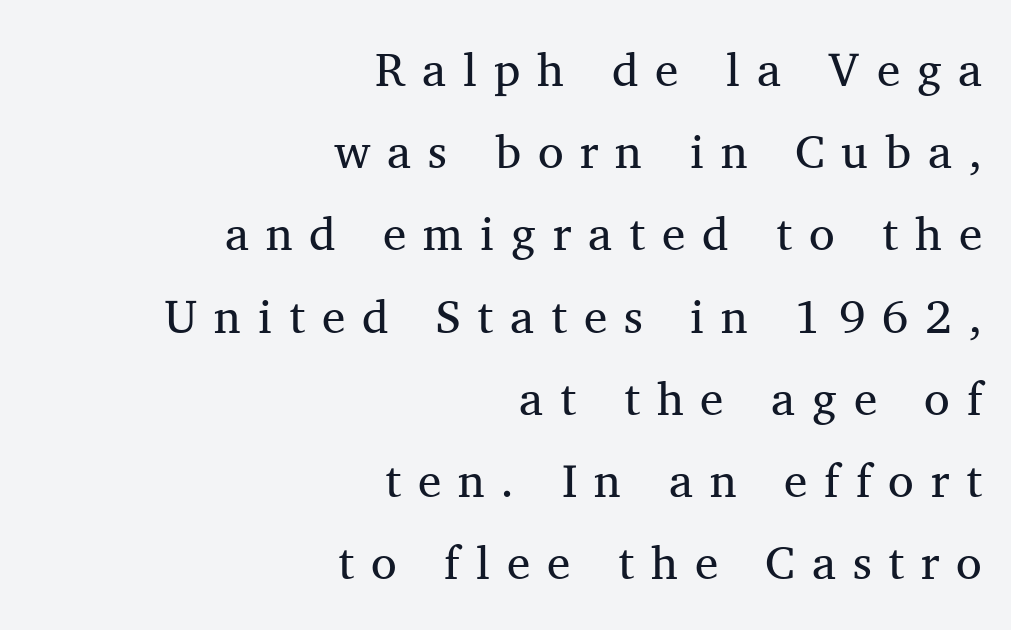
The image shows 47 px regular-weight serif type, upright; set right-aligned, line spacing 1.75x, unusually wide letter spacing (+0.36 em), not underlined; medium stroke contrast and a medium x-height.
